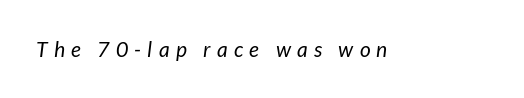
Q: Is the text bold? A: No.
Q: Is the text italic (slanted)? A: Yes, it leans right by about 7 degrees.
Q: Is the text underlined? A: No.
Q: Is the spacing between letters normal or unusually wide? A: Unusually wide.
